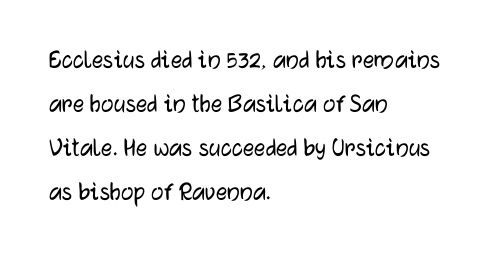
Q: Is the text italic (slanted)? A: No, it is upright.
Q: Is the typeface a serif or a sans-serif typeface? A: Sans-serif.
Q: Is the text underlined? A: No.
Q: How is the paragraph aligned? A: Left-aligned.
Q: Is the spacing between letters normal or unusually wide? A: Normal.
Q: Is the spacing between lines tight, normal or loose? A: Normal.
Q: Width (condensed, normal, or wide)? A: Normal.
Q: Stroke contrast? A: Low.
Q: x-height? A: Medium.
Q: Monospaced? A: No.
